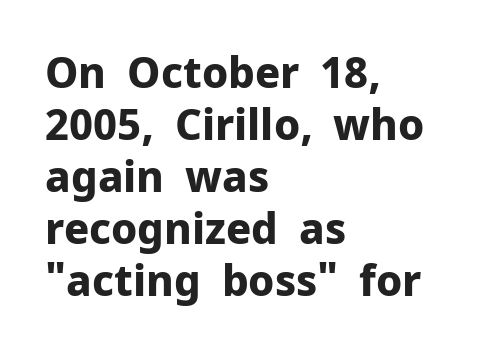
{"serif": "no", "italic": "no", "bold": "yes", "weight": "bold", "width": "normal", "stroke_contrast": "low", "x_height": "medium", "monospaced": "no", "underline": "no", "align": "left", "line_spacing_ratio": 1.24, "letter_spacing": "normal", "letter_spacing_em": 0.0, "glyph_px": 42}
